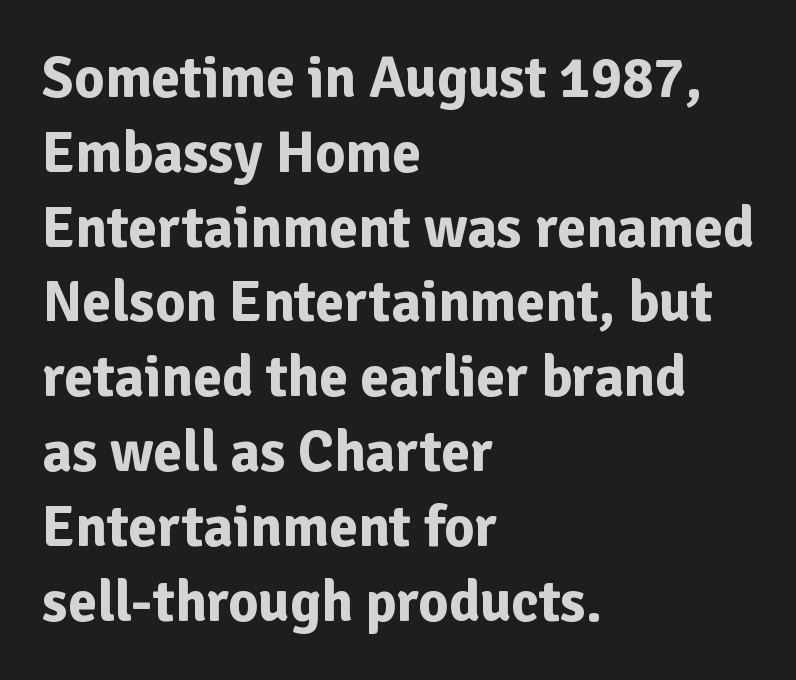
{"serif": "no", "italic": "no", "bold": "yes", "weight": "bold", "width": "normal", "stroke_contrast": "low", "x_height": "medium", "monospaced": "no", "underline": "no", "align": "left", "line_spacing": "normal", "line_spacing_ratio": 1.29, "letter_spacing": "normal", "letter_spacing_em": 0.0, "glyph_px": 58}
